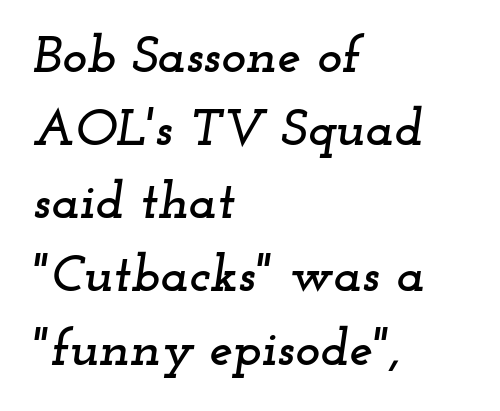
{"serif": "yes", "italic": "yes", "lean": "right", "slant_degrees": 12, "width": "wide", "stroke_contrast": "low", "x_height": "small", "monospaced": "no", "underline": "no", "align": "left", "line_spacing": "normal", "line_spacing_ratio": 1.38, "letter_spacing": "normal", "letter_spacing_em": 0.0, "glyph_px": 53}
